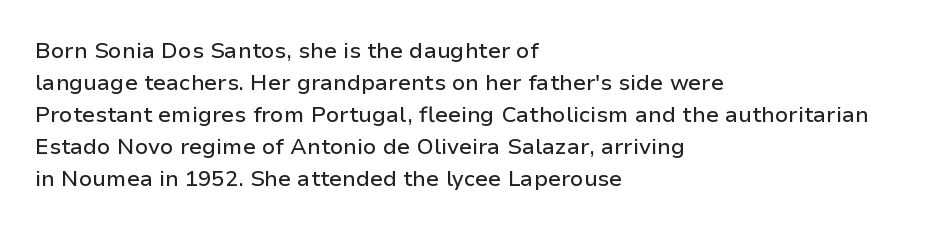
Q: Is the text italic (slanted)? A: No, it is upright.
Q: Is the text underlined? A: No.
Q: How is the paragraph aligned? A: Left-aligned.
Q: Is the spacing between letters normal or unusually wide? A: Normal.
Q: Is the spacing between lines tight, normal or loose? A: Normal.
